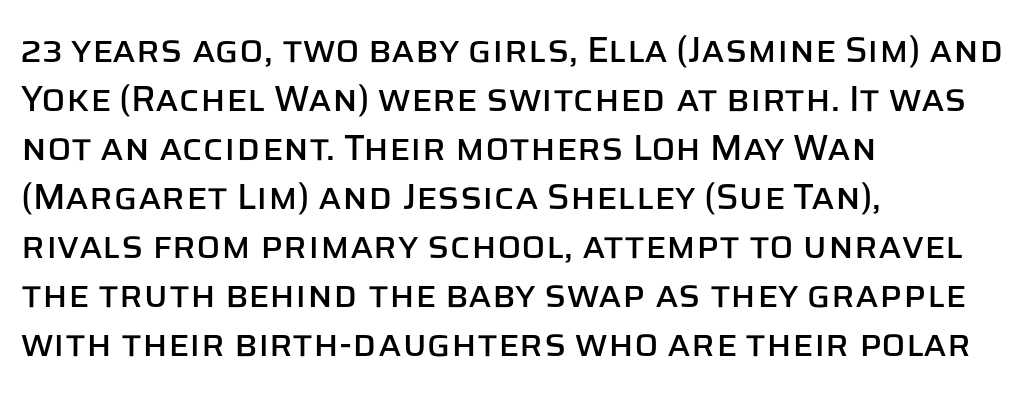
The image shows 36 px sans-serif type, upright; set left-aligned, normal line spacing (1.36x), normal letter spacing, not underlined; low stroke contrast and a large x-height.
